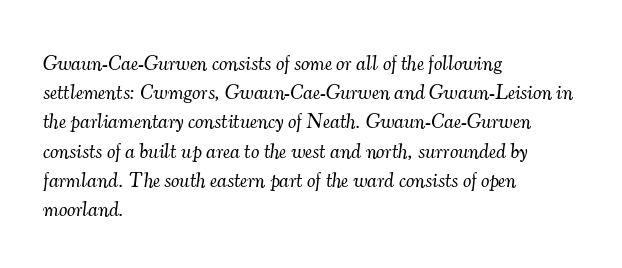
{"italic": "yes", "lean": "right", "slant_degrees": 7, "bold": "no", "underline": "no", "align": "left", "line_spacing": "normal", "line_spacing_ratio": 1.39, "letter_spacing": "normal", "letter_spacing_em": 0.0, "glyph_px": 21}
